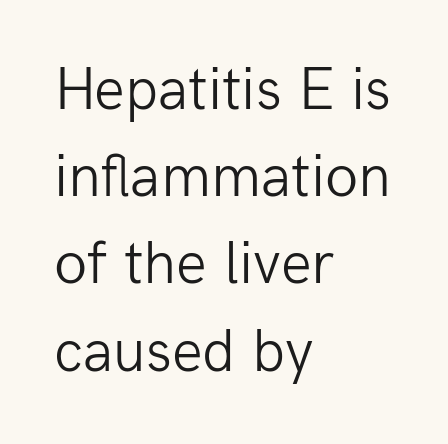
The image shows 61 px light sans-serif type, upright; set left-aligned, normal line spacing (1.43x), normal letter spacing, not underlined; low stroke contrast and a medium x-height.
